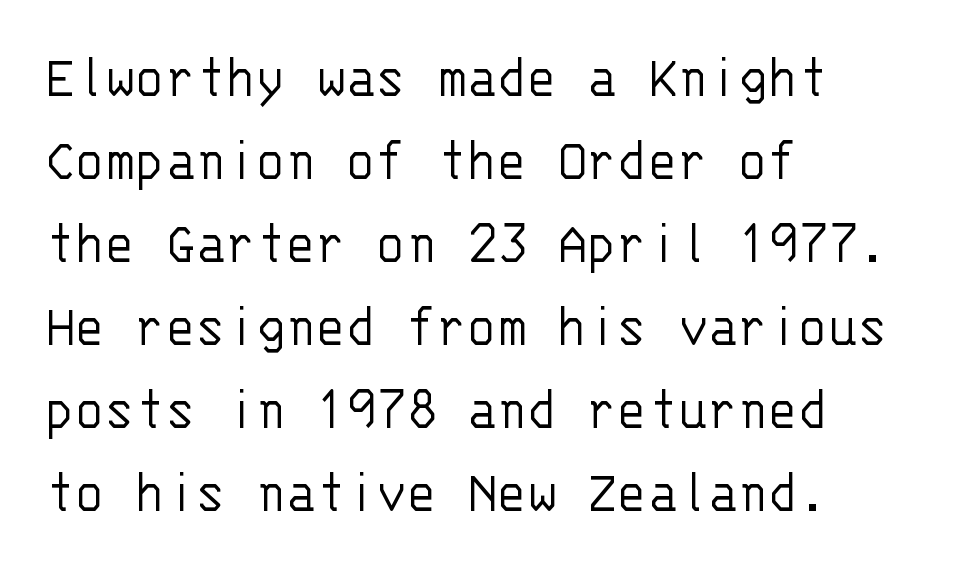
{"serif": "no", "italic": "no", "bold": "no", "weight": "light", "width": "normal", "stroke_contrast": "low", "x_height": "large", "monospaced": "yes", "underline": "no", "align": "left", "line_spacing": "normal", "line_spacing_ratio": 1.34, "letter_spacing": "normal", "letter_spacing_em": 0.0, "glyph_px": 62}
